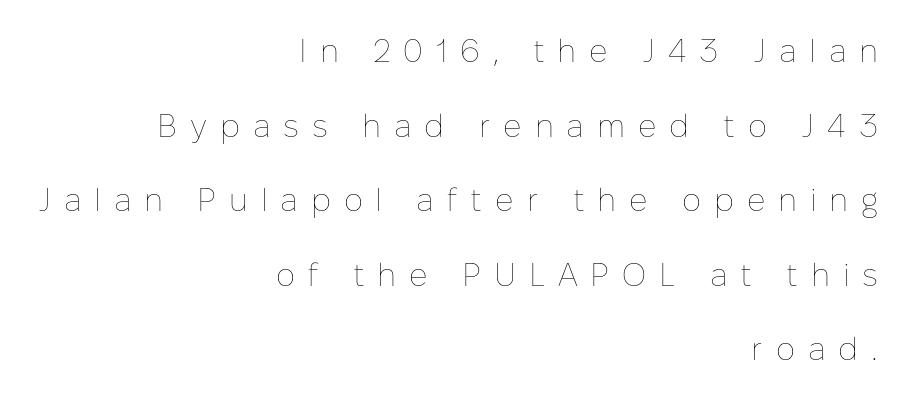
{"italic": "no", "bold": "no", "weight": "thin", "width": "normal", "stroke_contrast": "low", "x_height": "medium", "monospaced": "no", "underline": "no", "align": "right", "line_spacing": "loose", "line_spacing_ratio": 2.33, "letter_spacing": "wide", "letter_spacing_em": 0.4, "glyph_px": 32}
